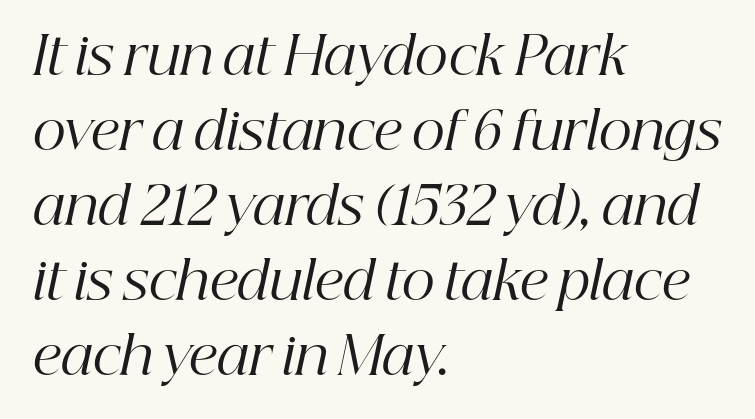
The image shows 52 px regular-weight serif type, italic (leaning right); set left-aligned, normal line spacing (1.44x), normal letter spacing, not underlined; high stroke contrast and a medium x-height.
